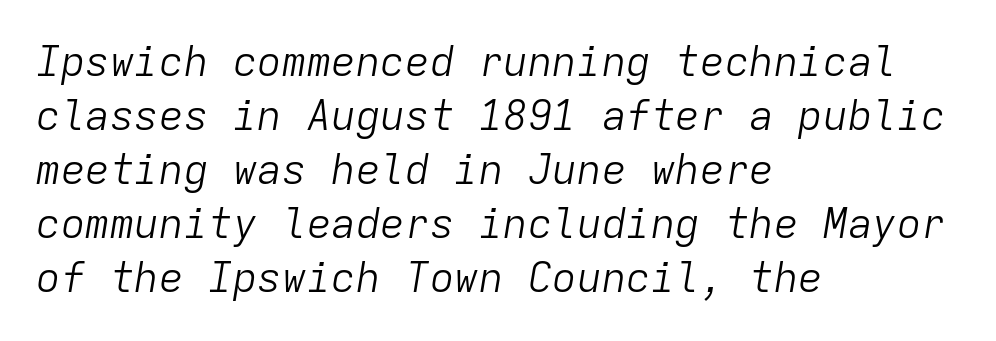
The image shows 41 px light type, italic (leaning right), monospaced; set left-aligned, normal line spacing (1.32x), normal letter spacing, not underlined; low stroke contrast and a medium x-height.
